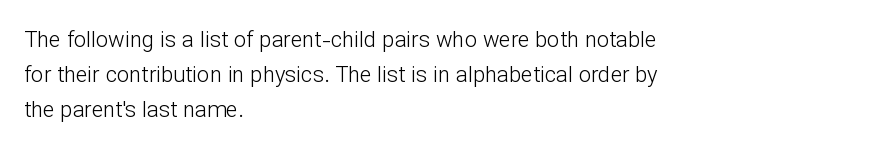
{"italic": "no", "bold": "no", "underline": "no", "align": "left", "line_spacing": "normal", "line_spacing_ratio": 1.6, "letter_spacing": "normal", "letter_spacing_em": 0.0, "glyph_px": 22}
